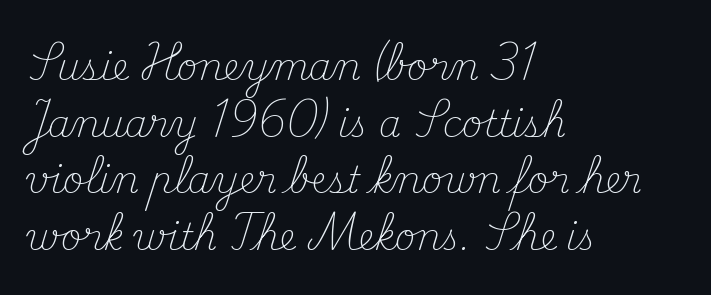
The image shows 36 px light serif type; set left-aligned, normal line spacing (1.57x), normal letter spacing, not underlined; medium stroke contrast and a small x-height.
